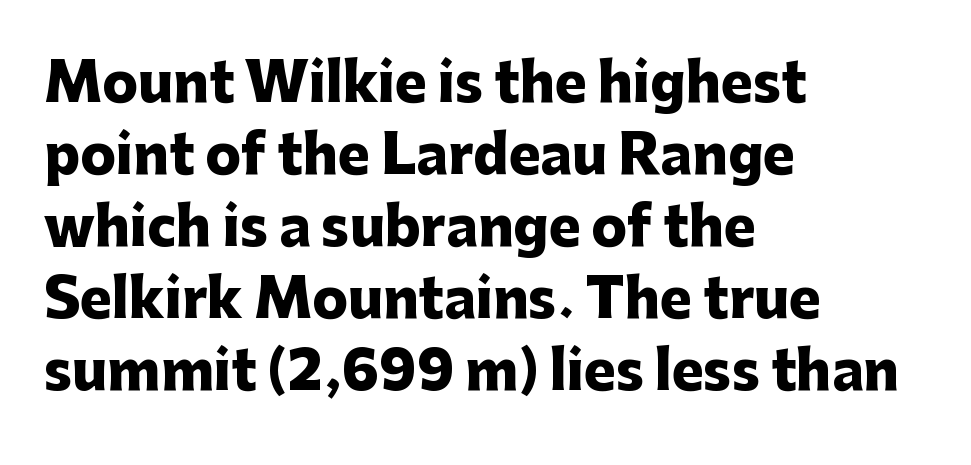
Q: Is the text bold? A: Yes.
Q: Is the text italic (slanted)? A: No, it is upright.
Q: Is the typeface a serif or a sans-serif typeface? A: Sans-serif.
Q: Is the text underlined? A: No.
Q: How is the paragraph aligned? A: Left-aligned.
Q: Is the spacing between letters normal or unusually wide? A: Normal.
Q: Is the spacing between lines tight, normal or loose? A: Normal.
Q: Width (condensed, normal, or wide)? A: Normal.
Q: Stroke contrast? A: Low.
Q: x-height? A: Medium.
Q: Monospaced? A: No.
